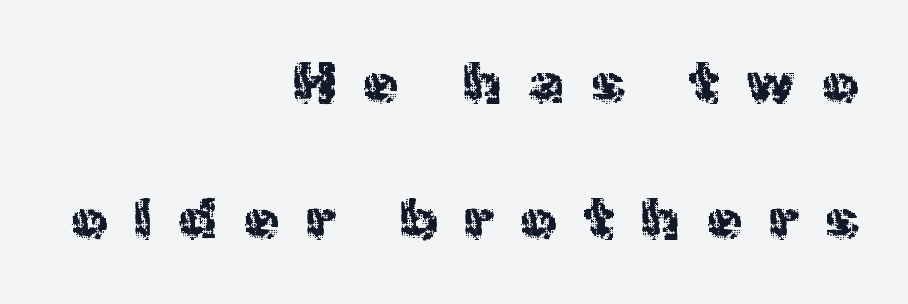
The image shows 57 px regular-weight sans-serif type, upright; set right-aligned, loose line spacing (2.39x), unusually wide letter spacing (+0.47 em), not underlined; a medium x-height.
